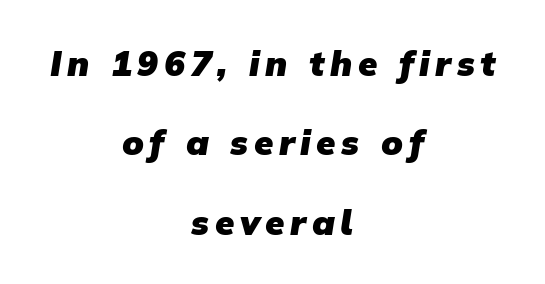
Heavy-handed strokes throughout: this text is bold. Here the designer chose a conventional face with non-uniform glyph widths. Has an underline been added? It has not. Reading down the block, each line starts at a different indent, mirrored at its end.
